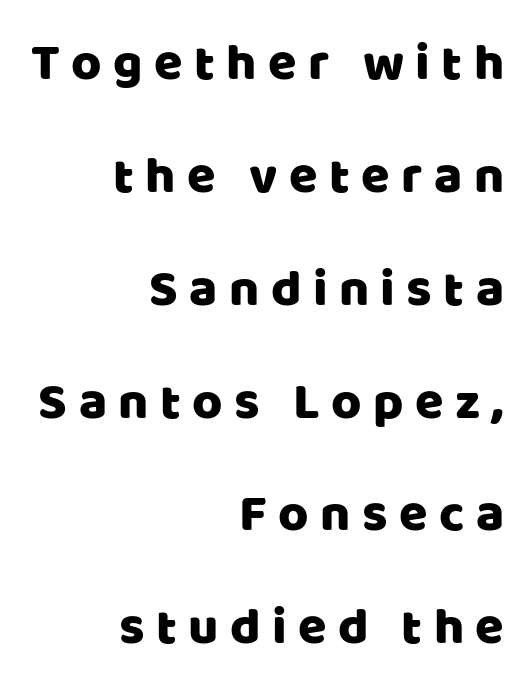
Serif or sans? Sans — the stroke terminals are bare. Each letter keeps its own natural width here, so spacing adapts to shape. The rendering anchors every line to the right-hand side. Any mark beneath the type? The region is blank. The typography opts for an upright posture over an oblique one. A typesetter would call this heavily tracked-out type.
